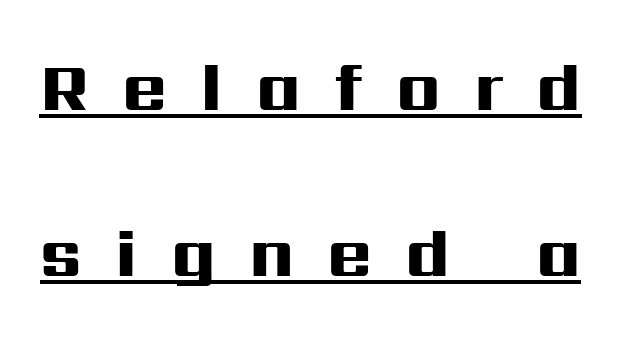
Words appear elongated and porous because spacing is wide. Character widths vary here, with narrow letters taking less room than wide ones. Vertically, the passage feels expansive, rows floating well apart. Quick note: underline on. The passage shown is emphatically bold.
